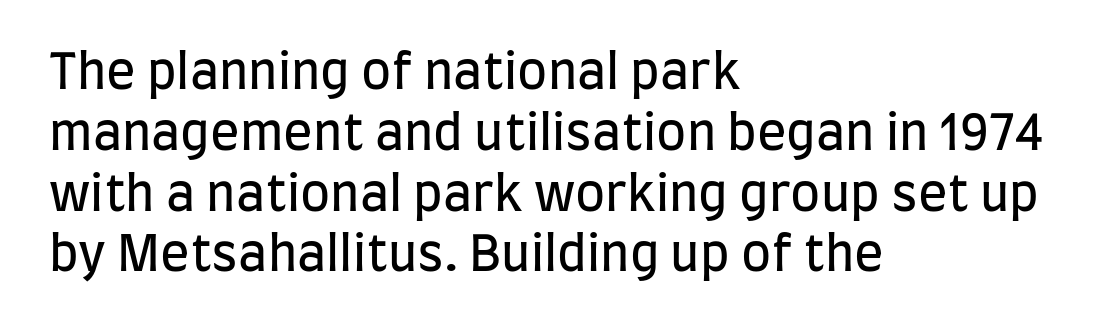
{"serif": "no", "italic": "no", "bold": "no", "weight": "regular", "width": "condensed", "stroke_contrast": "low", "x_height": "large", "monospaced": "no", "underline": "no", "align": "left", "line_spacing_ratio": 1.24, "letter_spacing": "normal", "letter_spacing_em": 0.0, "glyph_px": 49}
